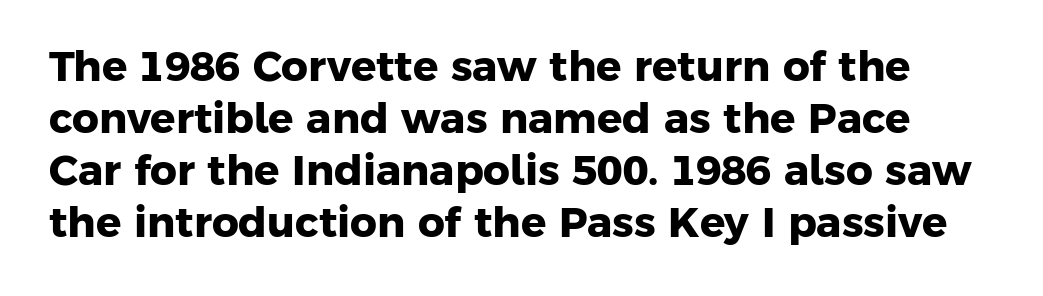
The image shows 42 px heavy sans-serif type; set line spacing 1.24x, normal letter spacing, not underlined; low stroke contrast and a medium x-height.
